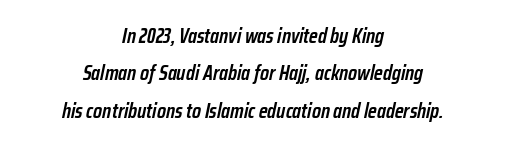
The image shows 21 px text type, italic (leaning right); set centered, line spacing 1.78x, normal letter spacing, not underlined.
